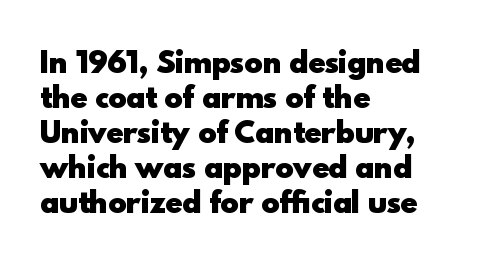
Q: Is the text bold? A: Yes.
Q: Is the text italic (slanted)? A: No, it is upright.
Q: Is the typeface a serif or a sans-serif typeface? A: Sans-serif.
Q: Is the text underlined? A: No.
Q: How is the paragraph aligned? A: Left-aligned.
Q: Is the spacing between letters normal or unusually wide? A: Normal.
Q: Is the spacing between lines tight, normal or loose? A: Normal.
Q: Width (condensed, normal, or wide)? A: Normal.
Q: x-height? A: Small.
Q: Monospaced? A: No.
